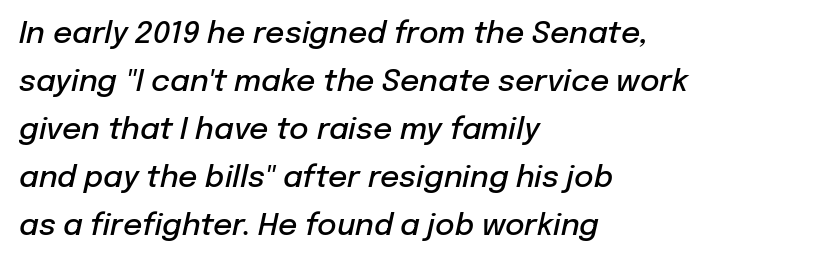
Q: Is the text bold? A: Semi-bold.
Q: Is the text italic (slanted)? A: Yes, it leans right by about 12 degrees.
Q: Is the text underlined? A: No.
Q: How is the paragraph aligned? A: Left-aligned.
Q: Is the spacing between letters normal or unusually wide? A: Normal.
Q: Is the spacing between lines tight, normal or loose? A: Normal.
Q: Width (condensed, normal, or wide)? A: Normal.
Q: Stroke contrast? A: Low.
Q: x-height? A: Medium.
Q: Monospaced? A: No.
